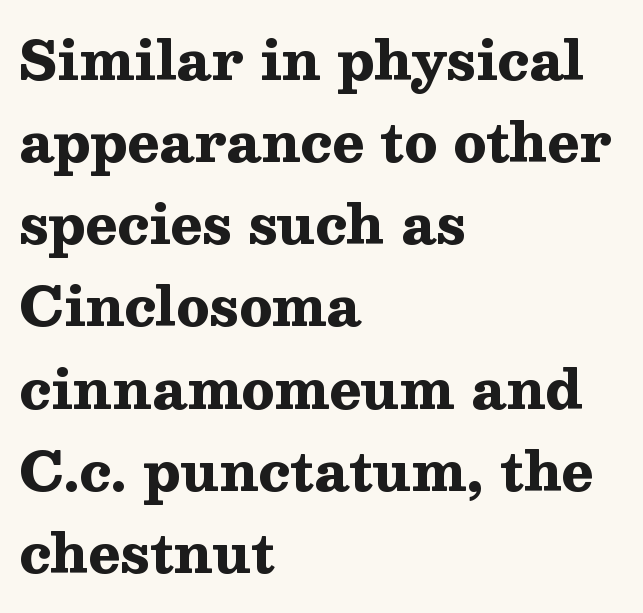
Teacher's note: observe the even left margin — that is flush-left alignment. Words appear dense and cohesive because spacing is normal. Letterform terminals end in serifs throughout the passage. The leading is moderate, giving the passage an even texture. Spacing verdict: proportional, widths tailored to each character. Does the weight exceed regular? Yes, all the way to bold.
